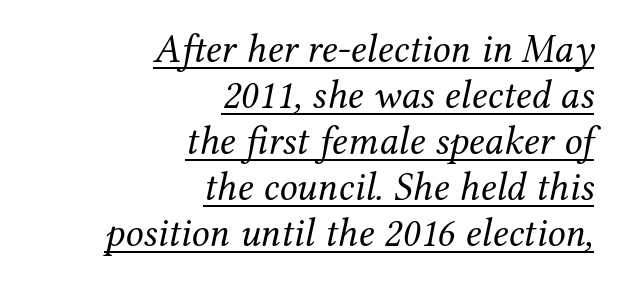
{"serif": "yes", "italic": "yes", "lean": "right", "slant_degrees": 12, "bold": "no", "weight": "regular", "width": "normal", "stroke_contrast": "medium", "x_height": "medium", "monospaced": "no", "underline": "yes", "align": "right", "line_spacing": "tight", "line_spacing_ratio": 1.15, "letter_spacing": "normal", "letter_spacing_em": 0.0, "glyph_px": 40}
